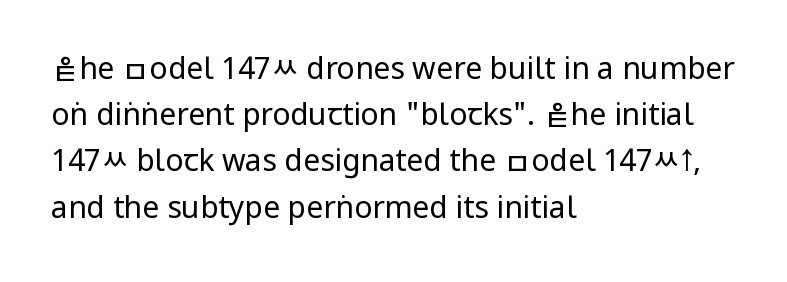
The image shows 30 px regular-weight, condensed sans-serif type, upright; set left-aligned, normal line spacing (1.54x), normal letter spacing, not underlined; low stroke contrast.
